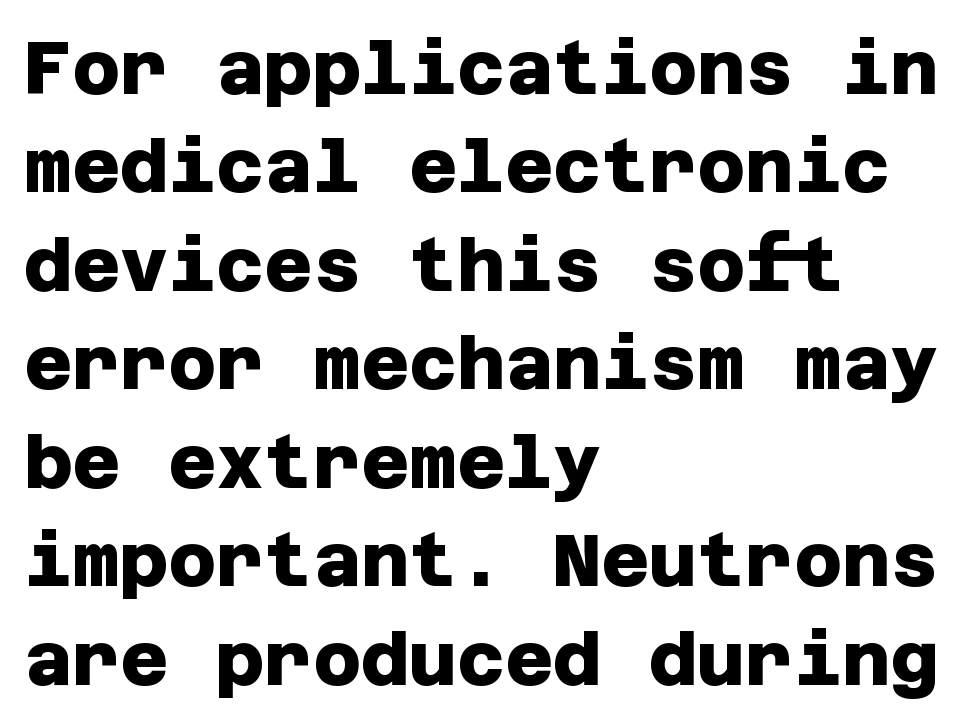
{"serif": "no", "bold": "yes", "weight": "heavy", "width": "normal", "stroke_contrast": "low", "x_height": "large", "underline": "no", "align": "left", "line_spacing": "normal", "line_spacing_ratio": 1.33, "letter_spacing": "normal", "letter_spacing_em": 0.0, "glyph_px": 74}
